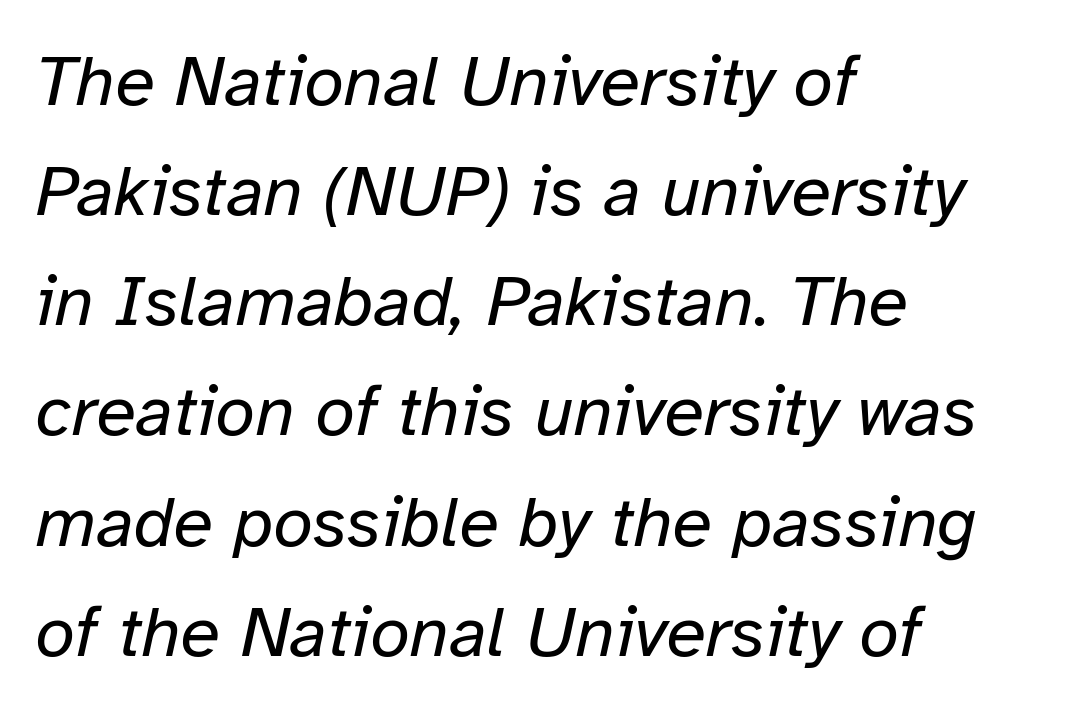
Q: Is the text bold? A: No.
Q: Is the text italic (slanted)? A: Yes, it leans right by about 12 degrees.
Q: Is the text underlined? A: No.
Q: How is the paragraph aligned? A: Left-aligned.
Q: Is the spacing between letters normal or unusually wide? A: Normal.
Q: Is the spacing between lines tight, normal or loose? A: Normal.
Q: Width (condensed, normal, or wide)? A: Normal.
Q: Stroke contrast? A: Low.
Q: x-height? A: Medium.
Q: Monospaced? A: No.
